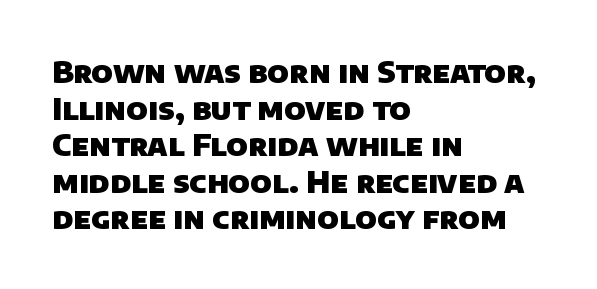
Q: Is the text bold? A: Yes.
Q: Is the typeface a serif or a sans-serif typeface? A: Sans-serif.
Q: Is the text underlined? A: No.
Q: How is the paragraph aligned? A: Left-aligned.
Q: Is the spacing between letters normal or unusually wide? A: Normal.
Q: Width (condensed, normal, or wide)? A: Normal.
Q: Stroke contrast? A: Low.
Q: x-height? A: Large.
Q: Monospaced? A: No.
